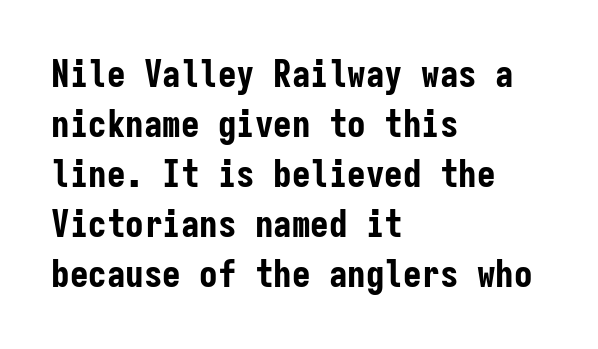
The image shows 37 px bold, condensed sans-serif type, upright, monospaced; set left-aligned, normal line spacing (1.35x), normal letter spacing, not underlined; low stroke contrast and a medium x-height.
